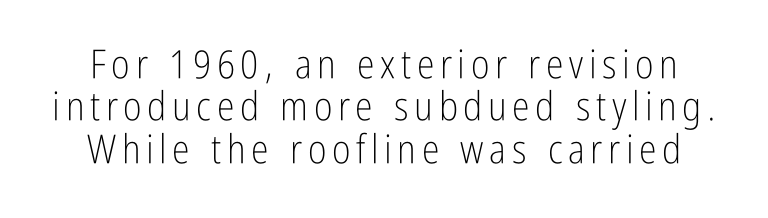
The image shows 40 px light, condensed sans-serif type, upright; set tight line spacing (1.06x), not underlined; low stroke contrast and a medium x-height.
